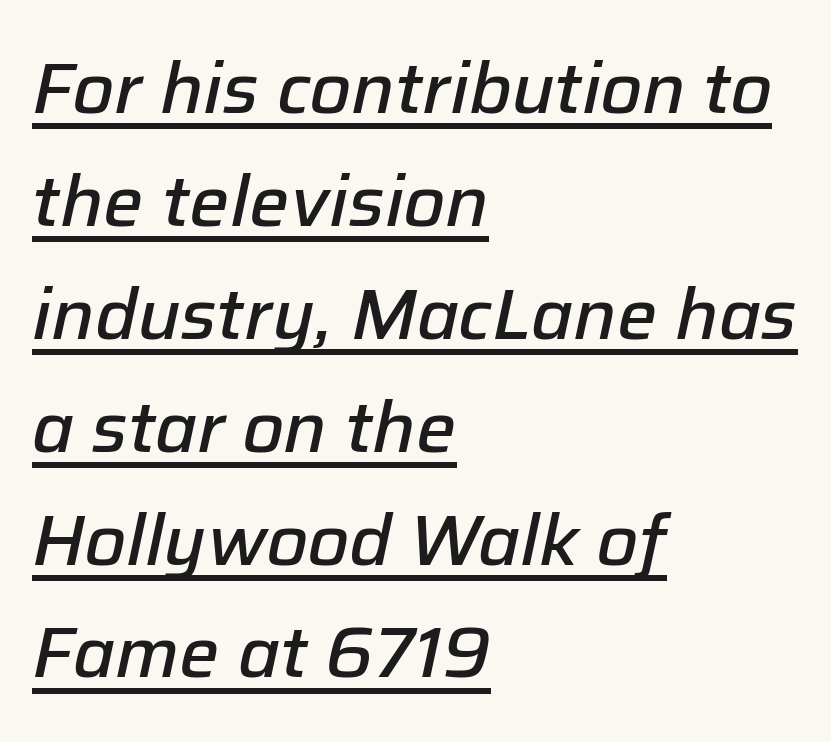
{"italic": "yes", "lean": "right", "slant_degrees": 12, "bold": "semi", "weight": "semibold", "width": "normal", "stroke_contrast": "low", "x_height": "medium", "monospaced": "no", "underline": "yes", "align": "left", "line_spacing": "normal", "line_spacing_ratio": 1.59, "letter_spacing": "normal", "letter_spacing_em": 0.0, "glyph_px": 71}
